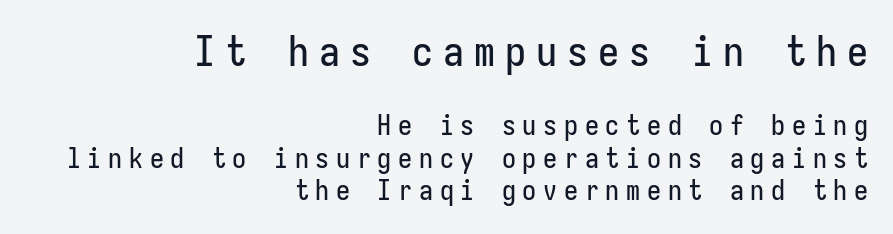
The image shows 42 px condensed sans-serif type, upright; set right-aligned, line spacing 1.16x, unusually wide letter spacing (+0.24 em), not underlined; the first (top) block is 1.5x larger; low stroke contrast and a medium x-height.
